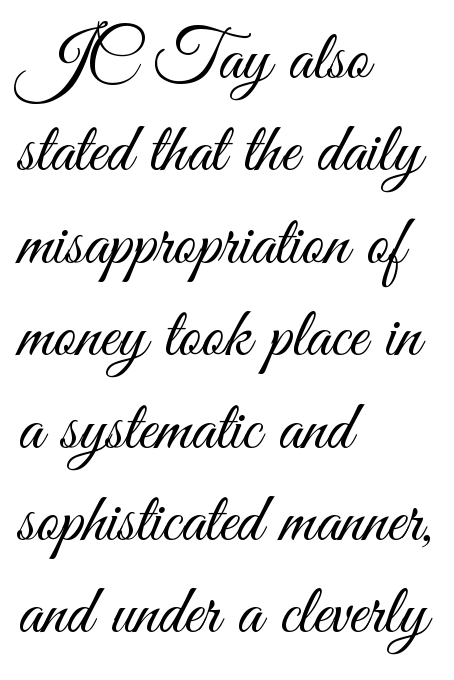
{"serif": "no", "bold": "no", "weight": "light", "width": "condensed", "stroke_contrast": "medium", "x_height": "small", "monospaced": "no", "underline": "no", "align": "left", "line_spacing": "normal", "line_spacing_ratio": 1.32, "letter_spacing": "normal", "letter_spacing_em": 0.0, "glyph_px": 70}
